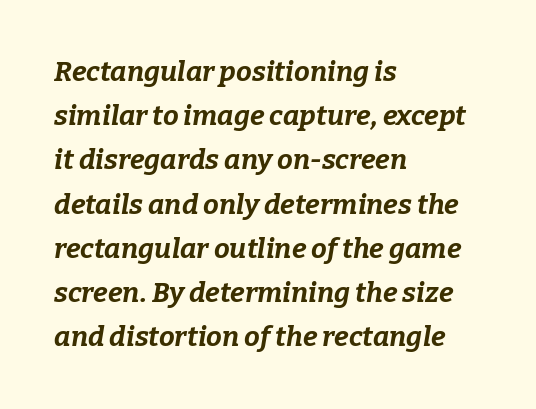
{"italic": "yes", "lean": "right", "slant_degrees": 9, "bold": "yes", "weight": "bold", "width": "normal", "stroke_contrast": "low", "x_height": "medium", "monospaced": "no", "underline": "no", "align": "left", "line_spacing": "normal", "line_spacing_ratio": 1.58, "letter_spacing": "normal", "letter_spacing_em": 0.0, "glyph_px": 28}
